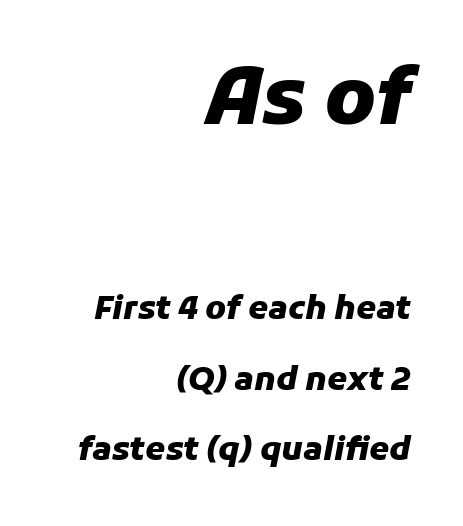
Q: Is the text bold? A: Yes.
Q: Is the text italic (slanted)? A: Yes, it leans right by about 11 degrees.
Q: Is the text underlined? A: No.
Q: How is the paragraph aligned? A: Right-aligned.
Q: Is the spacing between letters normal or unusually wide? A: Normal.
Q: Is the spacing between lines tight, normal or loose? A: Loose.
Q: Which block of text is set in a larger size, the first (top) or the second (bottom)? A: The first (top) one.
Q: Width (condensed, normal, or wide)? A: Normal.
Q: Stroke contrast? A: Low.
Q: x-height? A: Medium.
Q: Monospaced? A: No.
